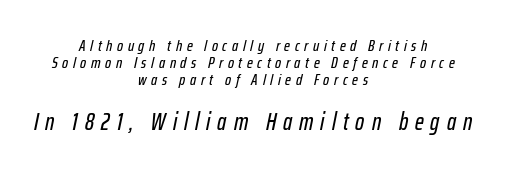
Which of the two is more prominent by size? The second, at the bottom. Is the letter spacing exaggerated? Yes — the characters are pushed far apart. Does the leading feel generous? Not at all — it's pinched. Rule under the text: the space is simply empty.
